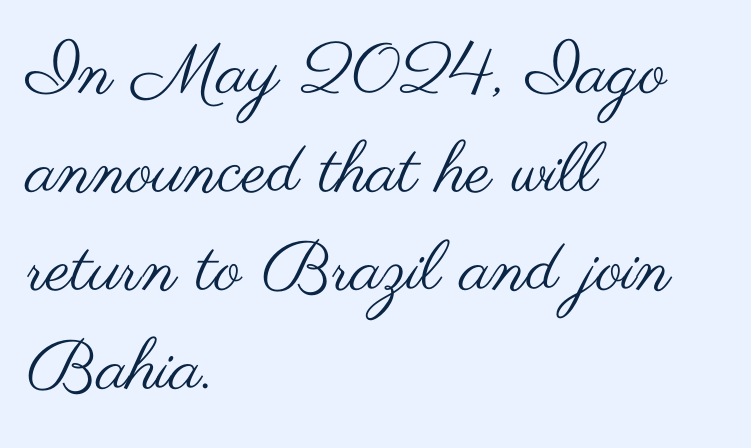
{"serif": "no", "bold": "no", "weight": "regular", "width": "wide", "stroke_contrast": "medium", "x_height": "small", "monospaced": "no", "underline": "no", "align": "left", "line_spacing": "normal", "line_spacing_ratio": 1.41, "letter_spacing": "normal", "letter_spacing_em": 0.0, "glyph_px": 70}
